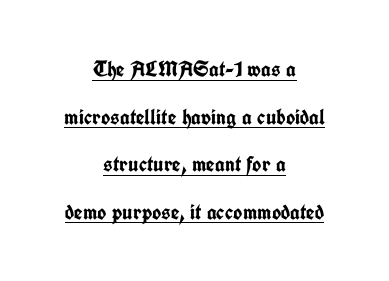
The image shows 22 px bold type, upright; set centered, loose line spacing (2.16x), normal letter spacing, underlined.
